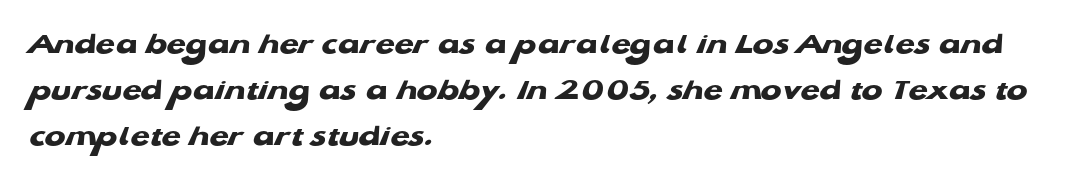
The image shows 31 px heavy, wide sans-serif type; set left-aligned, normal line spacing (1.48x), normal letter spacing, not underlined; low stroke contrast and a medium x-height.
